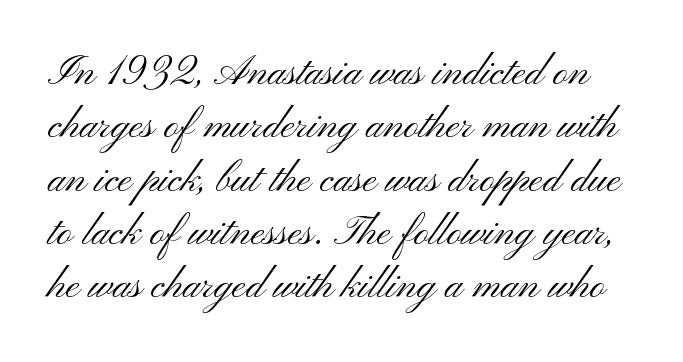
Q: Is the text bold? A: No.
Q: Is the text italic (slanted)? A: Yes.
Q: Is the typeface a serif or a sans-serif typeface? A: Sans-serif.
Q: Is the text underlined? A: No.
Q: Is the spacing between letters normal or unusually wide? A: Normal.
Q: Is the spacing between lines tight, normal or loose? A: Normal.
Q: Width (condensed, normal, or wide)? A: Wide.
Q: Stroke contrast? A: Medium.
Q: x-height? A: Small.
Q: Monospaced? A: No.
